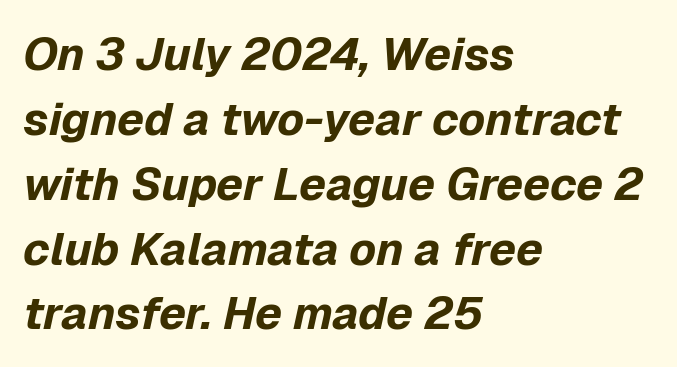
The image shows 46 px bold type, italic (leaning right); set left-aligned, normal line spacing (1.41x), normal letter spacing, not underlined; low stroke contrast and a medium x-height.
